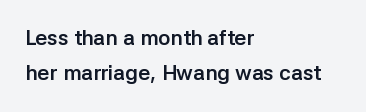
Leftover space on each line is placed entirely after the last word. A typesetter would mark this as roman, not italic. The block of text has a typical density, with ordinary space between rows. Its strokes are broad and dark, the hallmark of bold type. Anything drawn beneath the words? Only blank space. Between one letter and the next there's only the usual sliver of space.
